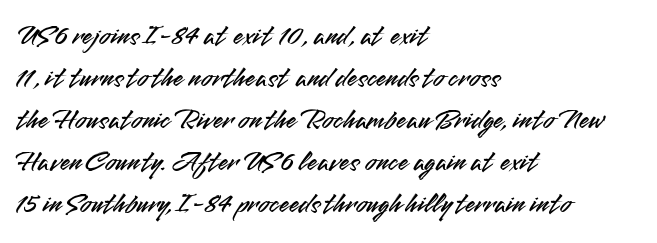
Look at the bottom of the vertical strokes: they stop flat, with no serifs. Look at the tracking — it's just the regular setting, nothing added. Anything drawn beneath the words? Only blank space. Compared with a centered layout, this one pins lines to the left instead.
